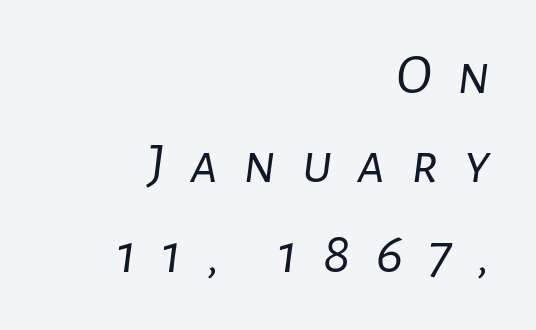
{"italic": "yes", "lean": "right", "slant_degrees": 7, "bold": "no", "weight": "light", "width": "normal", "stroke_contrast": "low", "x_height": "medium", "monospaced": "no", "underline": "no", "align": "right", "line_spacing": "normal", "line_spacing_ratio": 1.54, "letter_spacing": "wide", "letter_spacing_em": 0.43, "glyph_px": 58}
